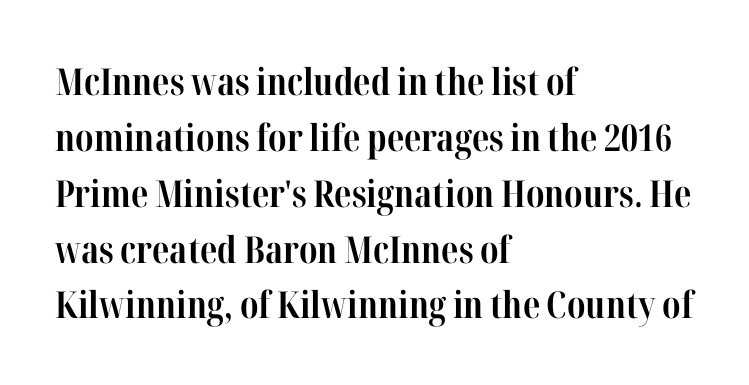
Q: Is the text bold? A: Yes.
Q: Is the text italic (slanted)? A: No, it is upright.
Q: Is the typeface a serif or a sans-serif typeface? A: Serif.
Q: Is the text underlined? A: No.
Q: How is the paragraph aligned? A: Left-aligned.
Q: Is the spacing between letters normal or unusually wide? A: Normal.
Q: Is the spacing between lines tight, normal or loose? A: Normal.
Q: Width (condensed, normal, or wide)? A: Condensed.
Q: Stroke contrast? A: High.
Q: x-height? A: Medium.
Q: Monospaced? A: No.
